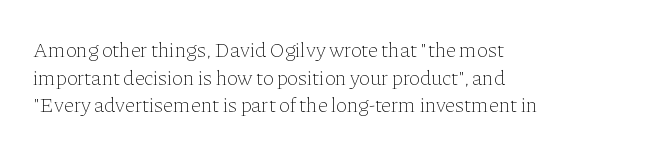
The image shows 21 px text type, upright; set left-aligned, normal line spacing (1.31x), normal letter spacing, not underlined.
